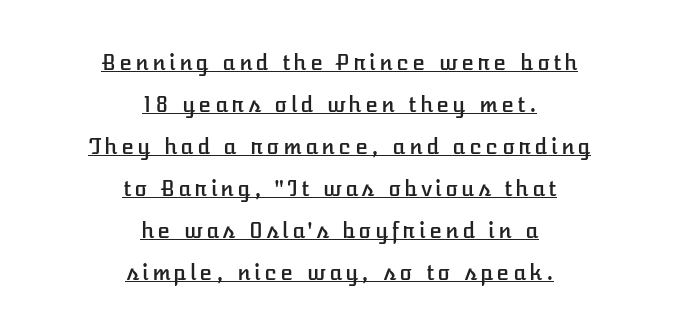
Q: Is the text italic (slanted)? A: No, it is upright.
Q: Is the text underlined? A: Yes.
Q: How is the paragraph aligned? A: Centered.
Q: Is the spacing between lines tight, normal or loose? A: Loose.
